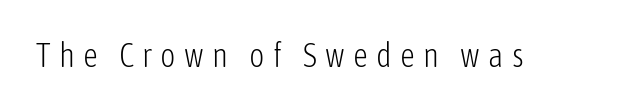
Does the lettering tilt? It doesn't — this is upright. Nope, no serifs anywhere on these letters. Stems and bowls with no extra thickness — not bold. Here the designer chose a conventional face with non-uniform glyph widths. Has an underline been added? It has not. The rendering inserts visible extra space after every character.
